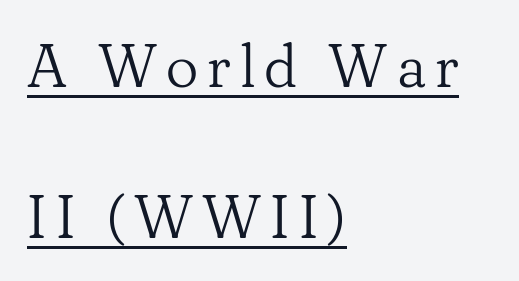
The image shows 61 px light serif type, upright; set left-aligned, loose line spacing (2.47x), underlined; low stroke contrast and a small x-height.
